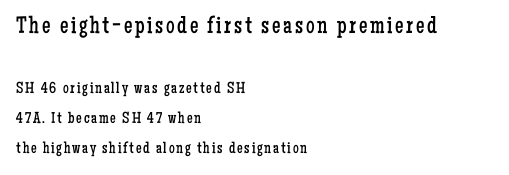
Q: Is the text bold? A: No.
Q: Is the text italic (slanted)? A: No, it is upright.
Q: Is the text underlined? A: No.
Q: How is the paragraph aligned? A: Left-aligned.
Q: Which block of text is set in a larger size, the first (top) or the second (bottom)? A: The first (top) one.
